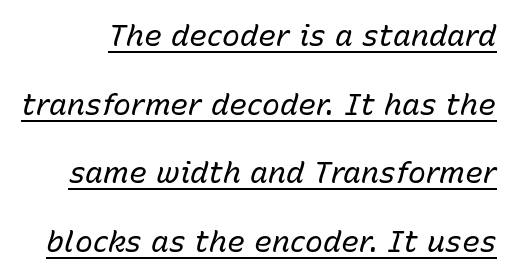
Stems and bowls with no extra thickness — not bold. The passage shown has conventional tracking throughout. Loosely led — the rows are spread out. It's the slanting kind of type. Spacing verdict: proportional, widths tailored to each character. Compared with undecorated copy, this sample adds a rule below the words.
